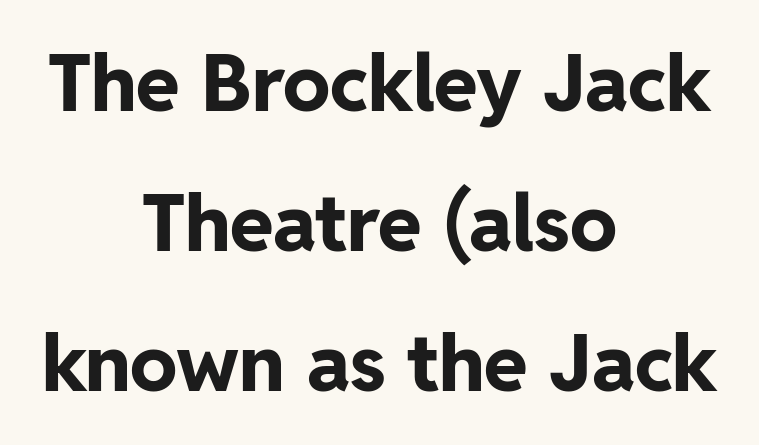
The image shows 79 px bold sans-serif type, upright; set centered, line spacing 1.77x, normal letter spacing, not underlined; low stroke contrast and a medium x-height.
